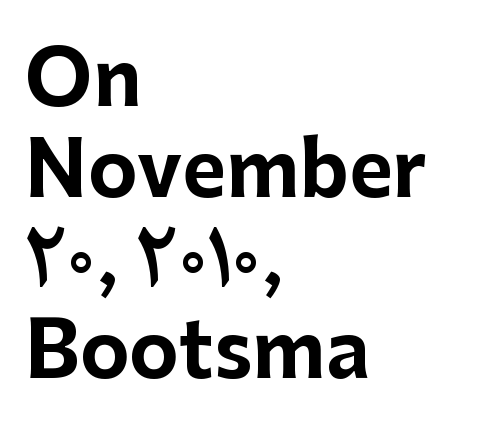
The image shows 75 px bold sans-serif type, upright; set left-aligned, line spacing 1.21x, normal letter spacing, not underlined; low stroke contrast and a medium x-height.
